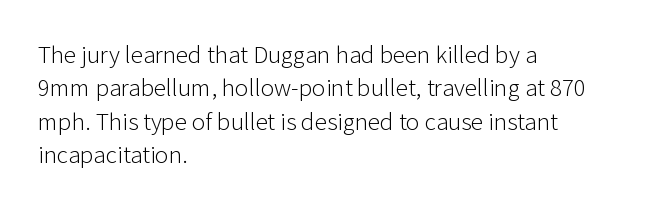
{"italic": "no", "bold": "no", "underline": "no", "align": "left", "line_spacing": "normal", "line_spacing_ratio": 1.34, "letter_spacing": "normal", "letter_spacing_em": 0.0, "glyph_px": 25}
